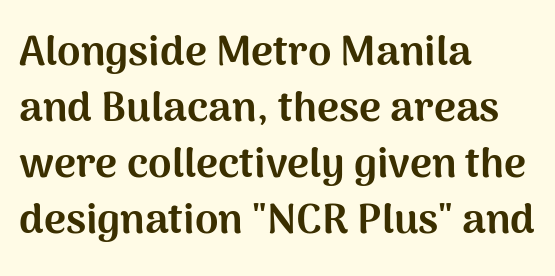
{"serif": "no", "italic": "no", "bold": "yes", "weight": "bold", "width": "normal", "stroke_contrast": "medium", "x_height": "medium", "monospaced": "no", "underline": "no", "align": "left", "line_spacing": "normal", "line_spacing_ratio": 1.33, "letter_spacing": "normal", "letter_spacing_em": 0.0, "glyph_px": 42}
